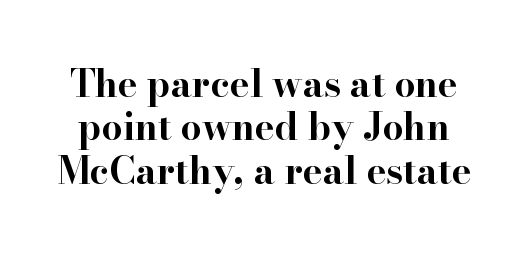
{"serif": "yes", "italic": "no", "bold": "yes", "weight": "bold", "width": "wide", "stroke_contrast": "high", "x_height": "small", "monospaced": "no", "underline": "no", "line_spacing_ratio": 1.17, "letter_spacing": "normal", "letter_spacing_em": 0.0, "glyph_px": 37}
